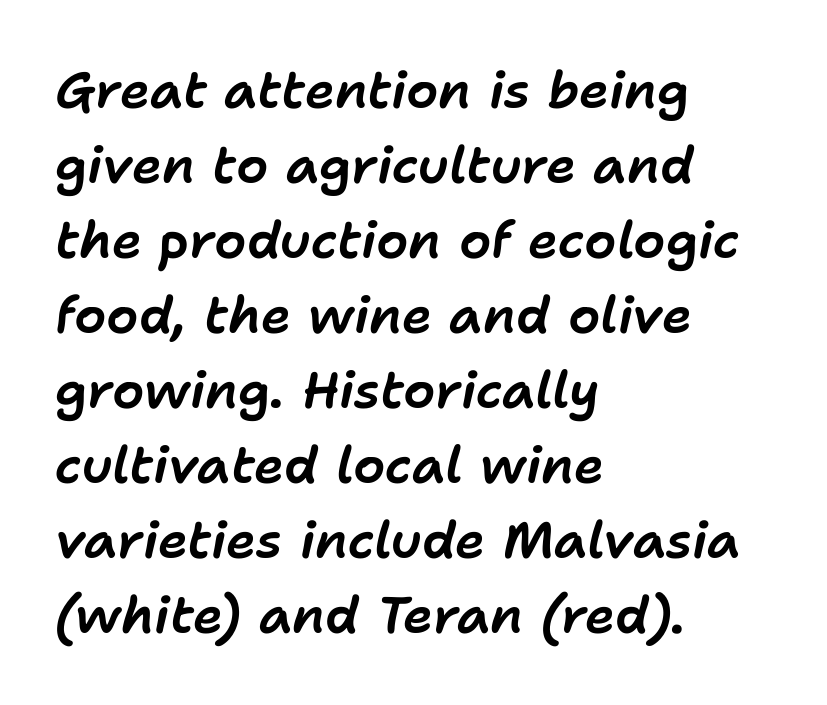
{"italic": "yes", "lean": "right", "slant_degrees": 11, "width": "normal", "stroke_contrast": "low", "x_height": "medium", "monospaced": "no", "underline": "no", "align": "left", "line_spacing": "normal", "line_spacing_ratio": 1.47, "letter_spacing": "normal", "letter_spacing_em": 0.0, "glyph_px": 51}
